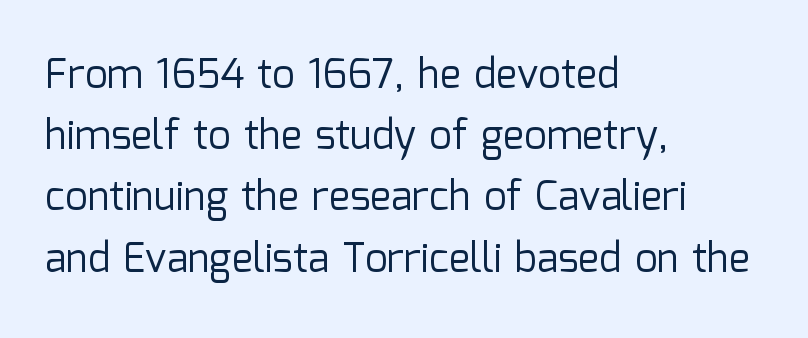
The image shows 40 px regular-weight sans-serif type, upright; set left-aligned, normal line spacing (1.53x), normal letter spacing, not underlined; low stroke contrast and a medium x-height.
